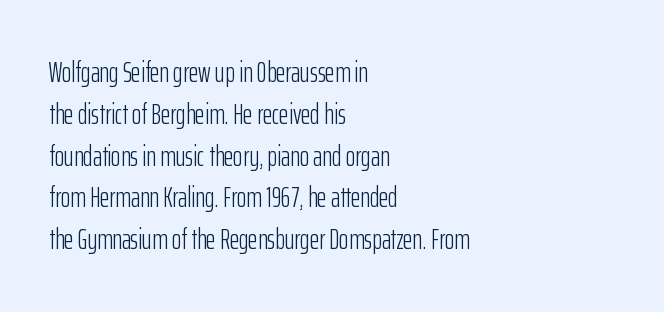
Q: Is the text bold? A: No.
Q: Is the text italic (slanted)? A: No, it is upright.
Q: Is the typeface a serif or a sans-serif typeface? A: Sans-serif.
Q: Is the text underlined? A: No.
Q: How is the paragraph aligned? A: Left-aligned.
Q: Is the spacing between letters normal or unusually wide? A: Normal.
Q: Is the spacing between lines tight, normal or loose? A: Normal.
Q: Width (condensed, normal, or wide)? A: Condensed.
Q: Stroke contrast? A: Low.
Q: x-height? A: Medium.
Q: Monospaced? A: No.
